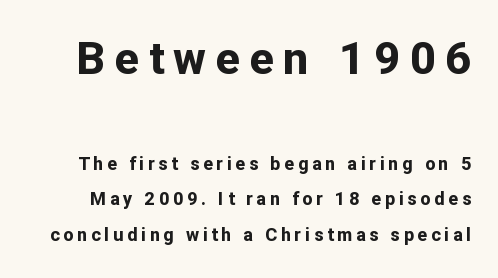
The image shows 45 px bold sans-serif type, upright; set loose line spacing (1.96x), unusually wide letter spacing (+0.21 em), not underlined; the first (top) block is 2.5x larger; low stroke contrast and a medium x-height.
